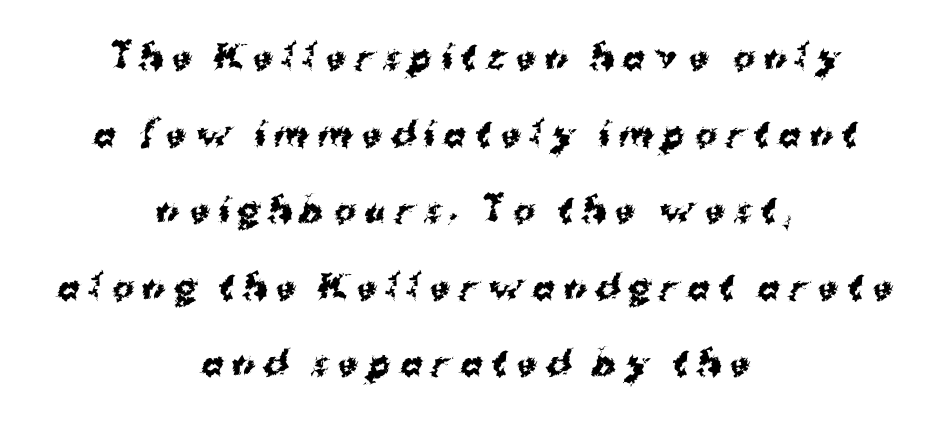
Q: Is the text bold? A: Yes.
Q: Is the typeface a serif or a sans-serif typeface? A: Sans-serif.
Q: Is the text underlined? A: No.
Q: How is the paragraph aligned? A: Centered.
Q: Is the spacing between letters normal or unusually wide? A: Unusually wide.
Q: Is the spacing between lines tight, normal or loose? A: Loose.
Q: Width (condensed, normal, or wide)? A: Normal.
Q: Stroke contrast? A: Medium.
Q: x-height? A: Medium.
Q: Monospaced? A: No.
